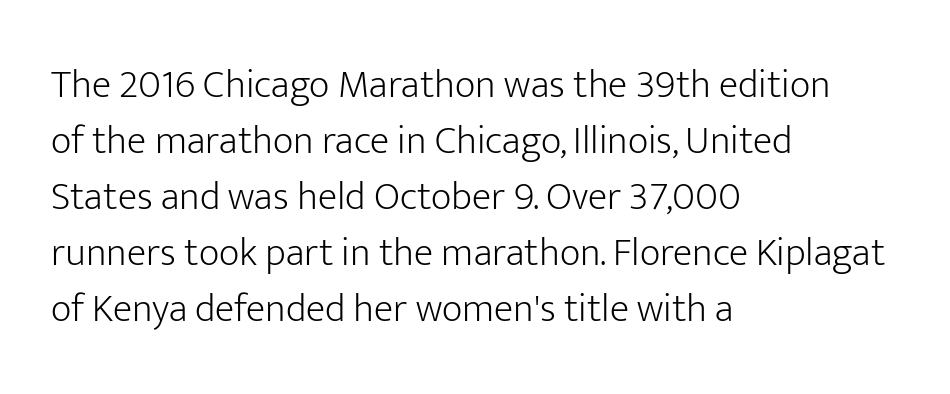
{"serif": "no", "italic": "no", "bold": "no", "weight": "light", "width": "normal", "stroke_contrast": "low", "x_height": "medium", "monospaced": "no", "underline": "no", "align": "left", "line_spacing": "normal", "line_spacing_ratio": 1.4, "letter_spacing": "normal", "letter_spacing_em": 0.0, "glyph_px": 40}
